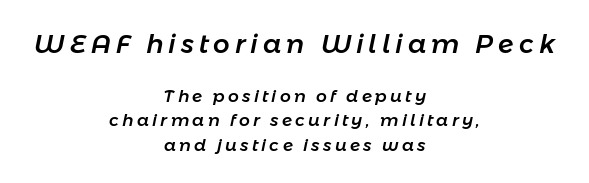
The image shows 26 px text type, italic (leaning right); set centered, normal line spacing (1.43x), not underlined; the first (top) block is 1.53x larger.
